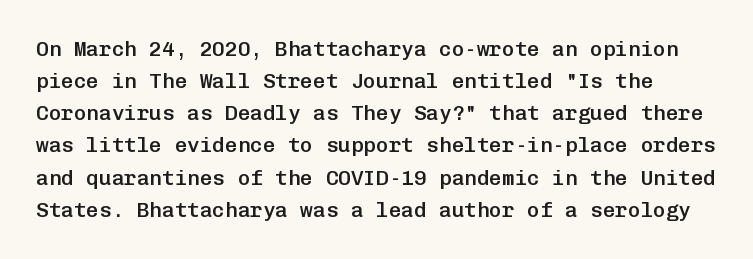
Q: Is the text bold? A: Semi-bold.
Q: Is the text italic (slanted)? A: No, it is upright.
Q: Is the text underlined? A: No.
Q: Is the spacing between letters normal or unusually wide? A: Normal.
Q: Is the spacing between lines tight, normal or loose? A: Normal.
